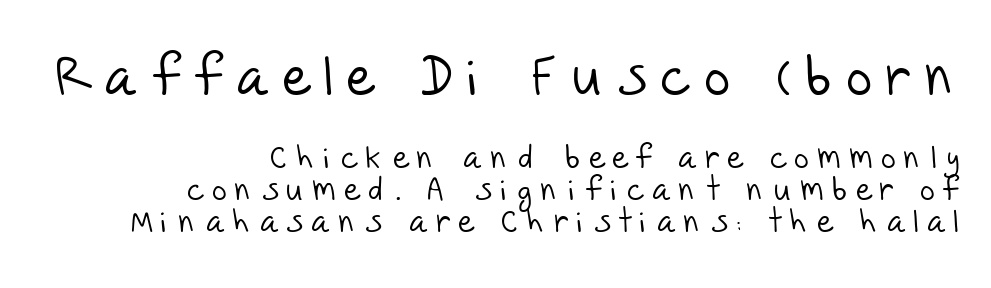
Q: Is the text bold? A: No.
Q: Is the typeface a serif or a sans-serif typeface? A: Sans-serif.
Q: Is the text underlined? A: No.
Q: How is the paragraph aligned? A: Right-aligned.
Q: Is the spacing between letters normal or unusually wide? A: Unusually wide.
Q: Is the spacing between lines tight, normal or loose? A: Tight.
Q: Which block of text is set in a larger size, the first (top) or the second (bottom)? A: The first (top) one.
Q: Width (condensed, normal, or wide)? A: Normal.
Q: Stroke contrast? A: Low.
Q: x-height? A: Large.
Q: Monospaced? A: No.
